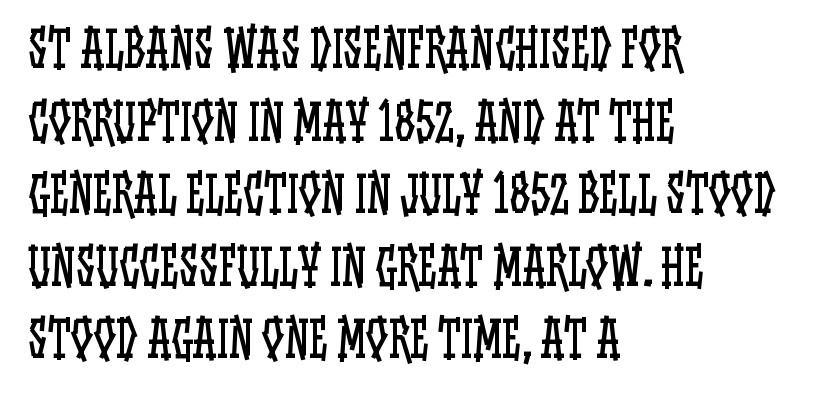
Q: Is the text bold? A: No.
Q: Is the text italic (slanted)? A: No, it is upright.
Q: Is the text underlined? A: No.
Q: How is the paragraph aligned? A: Left-aligned.
Q: Is the spacing between letters normal or unusually wide? A: Normal.
Q: Is the spacing between lines tight, normal or loose? A: Normal.
Q: Width (condensed, normal, or wide)? A: Condensed.
Q: Stroke contrast? A: Low.
Q: x-height? A: Large.
Q: Monospaced? A: No.
